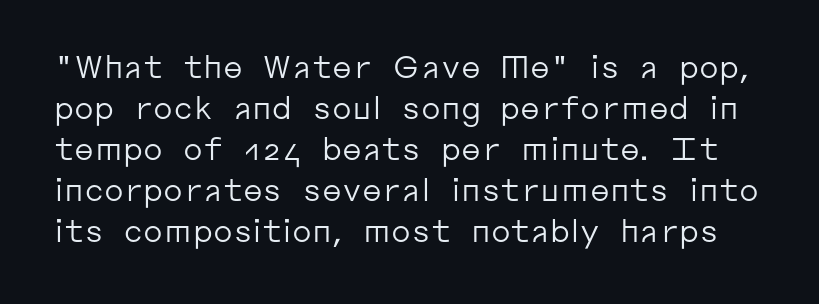
Q: Is the text bold? A: No.
Q: Is the text italic (slanted)? A: No, it is upright.
Q: Is the typeface a serif or a sans-serif typeface? A: Sans-serif.
Q: Is the text underlined? A: No.
Q: Is the spacing between letters normal or unusually wide? A: Normal.
Q: Is the spacing between lines tight, normal or loose? A: Normal.
Q: Width (condensed, normal, or wide)? A: Normal.
Q: Stroke contrast? A: Low.
Q: x-height? A: Medium.
Q: Monospaced? A: No.
